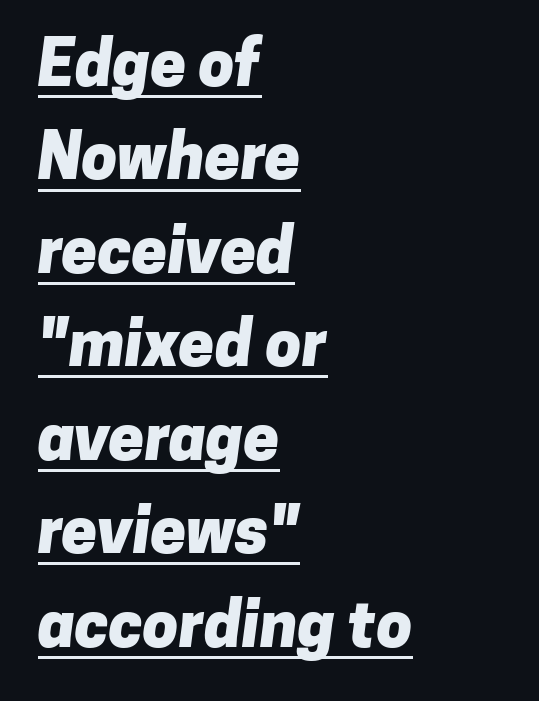
{"serif": "no", "bold": "yes", "weight": "heavy", "width": "normal", "stroke_contrast": "low", "x_height": "medium", "monospaced": "no", "underline": "yes", "align": "left", "line_spacing": "normal", "line_spacing_ratio": 1.46, "letter_spacing": "normal", "letter_spacing_em": 0.0, "glyph_px": 64}
